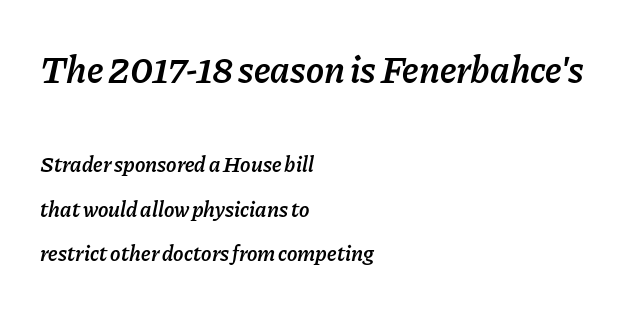
{"italic": "yes", "lean": "right", "slant_degrees": 11, "bold": "semi", "weight": "semibold", "width": "normal", "stroke_contrast": "low", "x_height": "medium", "monospaced": "no", "underline": "no", "align": "left", "line_spacing": "loose", "line_spacing_ratio": 2.02, "letter_spacing": "normal", "letter_spacing_em": 0.0, "larger_block": "first", "size_ratio": 1.73, "glyph_px": 38}
